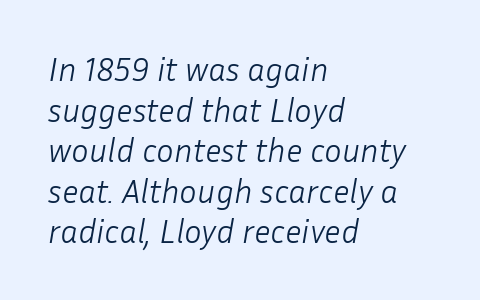
Q: Is the text bold? A: No.
Q: Is the text italic (slanted)? A: Yes, it leans right by about 10 degrees.
Q: Is the text underlined? A: No.
Q: How is the paragraph aligned? A: Left-aligned.
Q: Is the spacing between letters normal or unusually wide? A: Normal.
Q: Width (condensed, normal, or wide)? A: Normal.
Q: Stroke contrast? A: Low.
Q: x-height? A: Medium.
Q: Monospaced? A: No.
